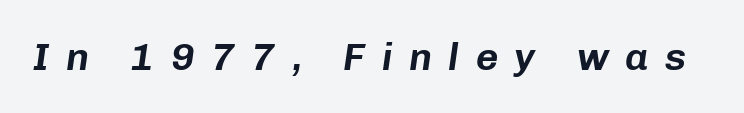
Q: Is the text italic (slanted)? A: Yes, it leans right by about 8 degrees.
Q: Is the text underlined? A: No.
Q: Is the spacing between letters normal or unusually wide? A: Unusually wide.
Q: Width (condensed, normal, or wide)? A: Normal.
Q: Stroke contrast? A: Low.
Q: x-height? A: Medium.
Q: Monospaced? A: No.
